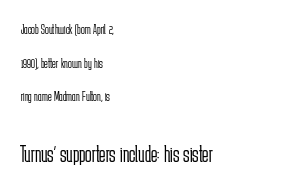
{"italic": "no", "bold": "no", "underline": "no", "align": "left", "line_spacing": "loose", "line_spacing_ratio": 2.4, "letter_spacing": "normal", "letter_spacing_em": 0.0, "larger_block": "second", "size_ratio": 1.71, "glyph_px": 24}
